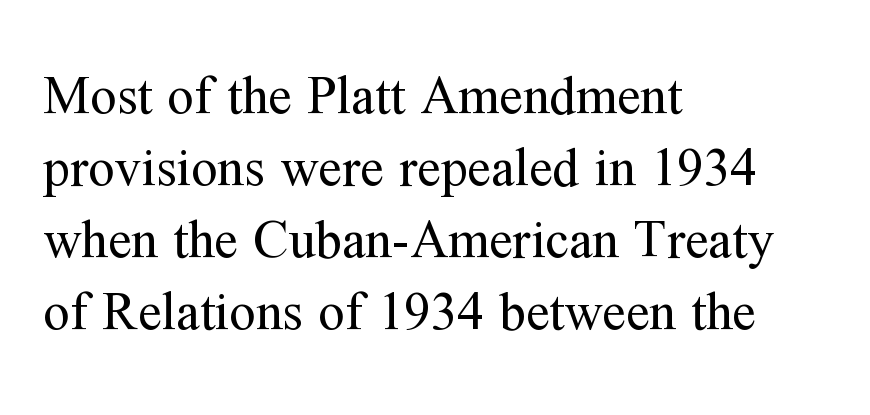
{"serif": "yes", "italic": "no", "bold": "no", "weight": "regular", "width": "normal", "stroke_contrast": "medium", "x_height": "medium", "monospaced": "no", "underline": "no", "align": "left", "line_spacing": "normal", "line_spacing_ratio": 1.36, "letter_spacing": "normal", "letter_spacing_em": 0.0, "glyph_px": 53}
